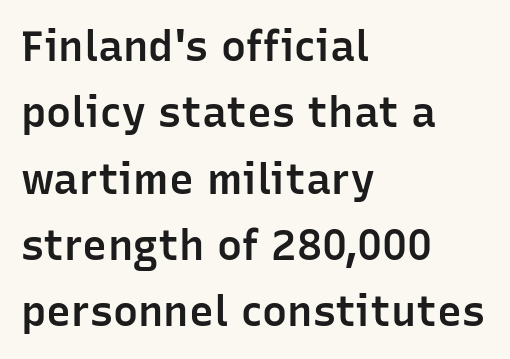
{"serif": "no", "italic": "no", "bold": "semi", "weight": "semibold", "width": "normal", "stroke_contrast": "low", "x_height": "medium", "monospaced": "no", "underline": "no", "align": "left", "line_spacing": "normal", "line_spacing_ratio": 1.58, "letter_spacing": "normal", "letter_spacing_em": 0.0, "glyph_px": 42}
